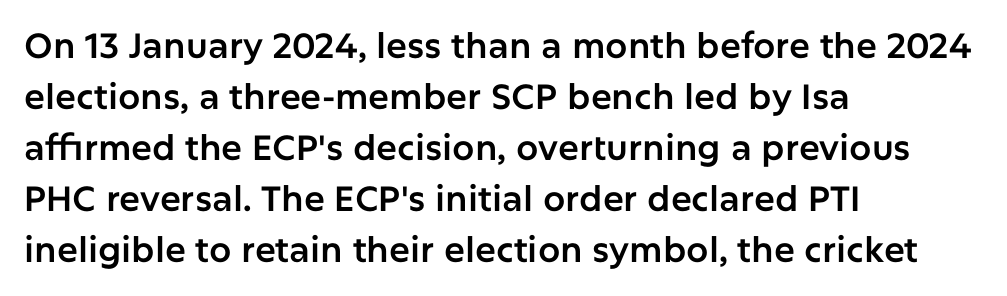
Q: Is the text italic (slanted)? A: No, it is upright.
Q: Is the typeface a serif or a sans-serif typeface? A: Sans-serif.
Q: Is the text underlined? A: No.
Q: How is the paragraph aligned? A: Left-aligned.
Q: Is the spacing between letters normal or unusually wide? A: Normal.
Q: Is the spacing between lines tight, normal or loose? A: Normal.
Q: Width (condensed, normal, or wide)? A: Normal.
Q: Stroke contrast? A: Low.
Q: x-height? A: Medium.
Q: Monospaced? A: No.
